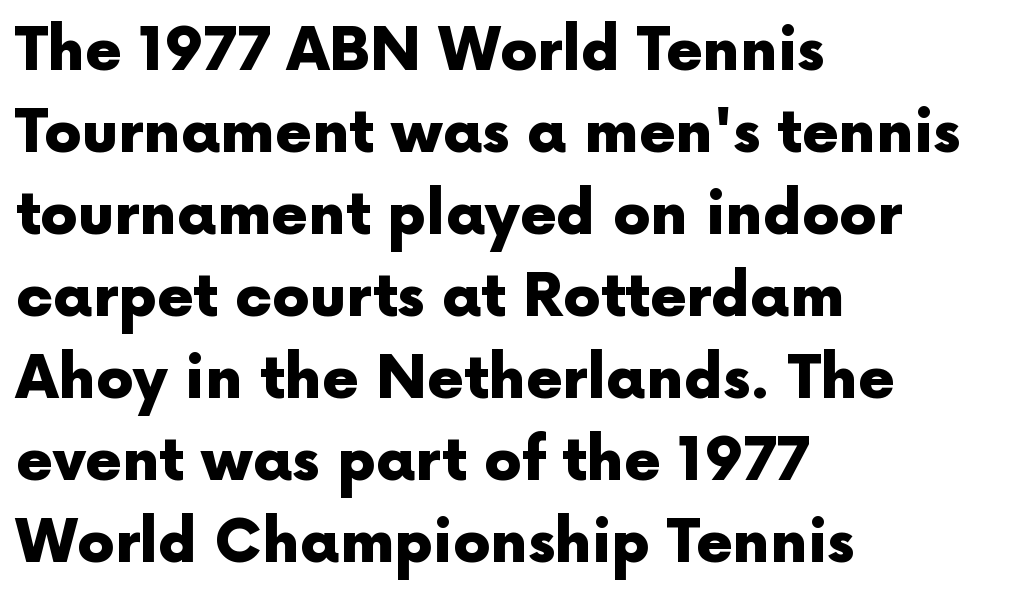
The image shows 59 px heavy sans-serif type, upright; set left-aligned, normal line spacing (1.39x), normal letter spacing, not underlined; a medium x-height.
